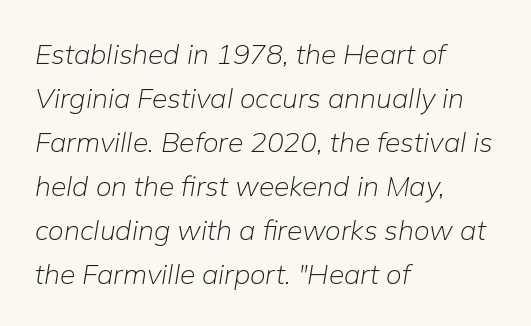
{"italic": "yes", "lean": "right", "slant_degrees": 9, "bold": "no", "weight": "light", "width": "normal", "stroke_contrast": "low", "x_height": "medium", "monospaced": "no", "underline": "no", "align": "left", "line_spacing": "normal", "line_spacing_ratio": 1.57, "letter_spacing": "normal", "letter_spacing_em": 0.0, "glyph_px": 28}
